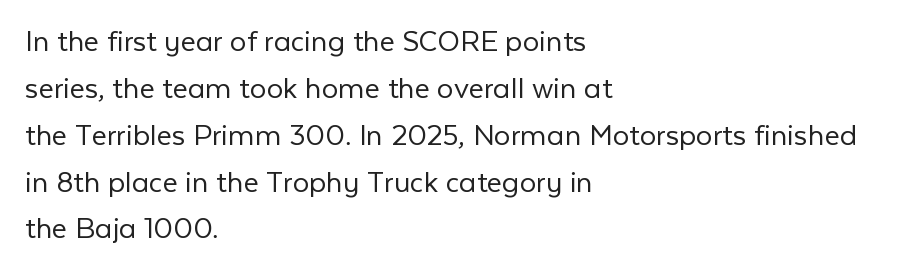
No extra ink here — the face is not bold. Font category for this specimen: sans-serif. Varying glyph widths throughout — classic text-font behaviour. The leading is moderate, giving the passage an even texture. Is the letter spacing exaggerated? No — it looks like the ordinary default.
